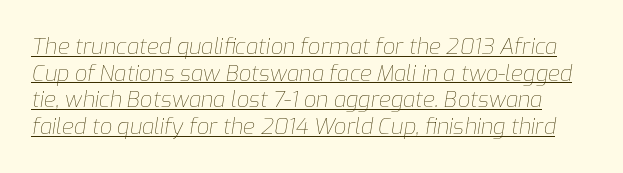
{"italic": "yes", "lean": "right", "slant_degrees": 9, "bold": "no", "underline": "yes", "line_spacing_ratio": 1.21, "letter_spacing": "normal", "letter_spacing_em": 0.0, "glyph_px": 22}
